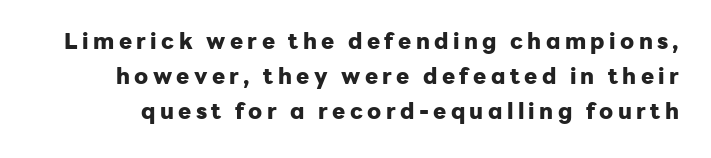
The image shows 22 px bold type, upright; set normal line spacing (1.6x), unusually wide letter spacing (+0.2 em), not underlined.
